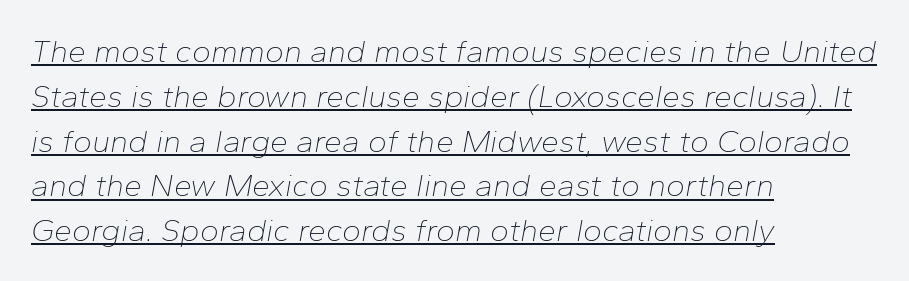
Honestly, the underline is the first thing you notice here. The typography opts for an oblique posture over an upright one. Do the characters align in a grid? No, the font is proportional. Caption: standard tracking, unaltered. A student would call this left alignment; a typographer would say flush left, rag right.
